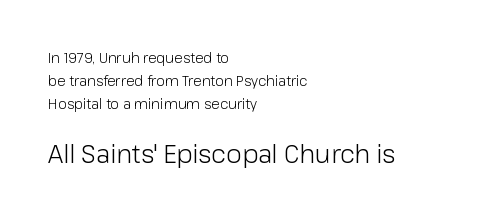
{"italic": "no", "bold": "no", "underline": "no", "align": "left", "line_spacing": "normal", "line_spacing_ratio": 1.63, "letter_spacing": "normal", "letter_spacing_em": 0.0, "larger_block": "second", "size_ratio": 1.79, "glyph_px": 25}
